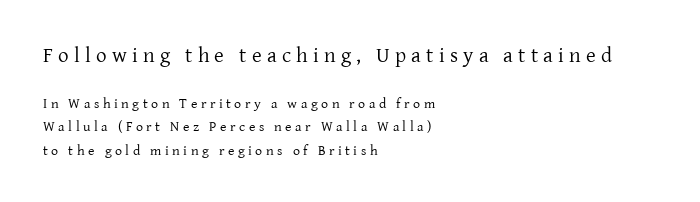
{"italic": "no", "bold": "no", "underline": "no", "align": "left", "line_spacing": "normal", "line_spacing_ratio": 1.67, "letter_spacing": "wide", "letter_spacing_em": 0.25, "larger_block": "first", "size_ratio": 1.5, "glyph_px": 21}
